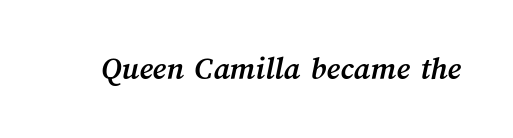
No word sits above an underline. Each letter keeps its own natural width here, so spacing adapts to shape. The gaps between neighbouring characters are ordinary and unremarkable. On the weight axis this lands at bold, roughly 700.
